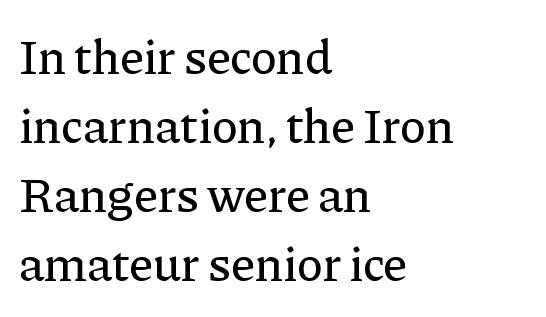
{"serif": "yes", "italic": "no", "width": "normal", "stroke_contrast": "low", "x_height": "medium", "monospaced": "no", "underline": "no", "align": "left", "line_spacing": "normal", "line_spacing_ratio": 1.41, "letter_spacing": "normal", "letter_spacing_em": 0.0, "glyph_px": 49}
